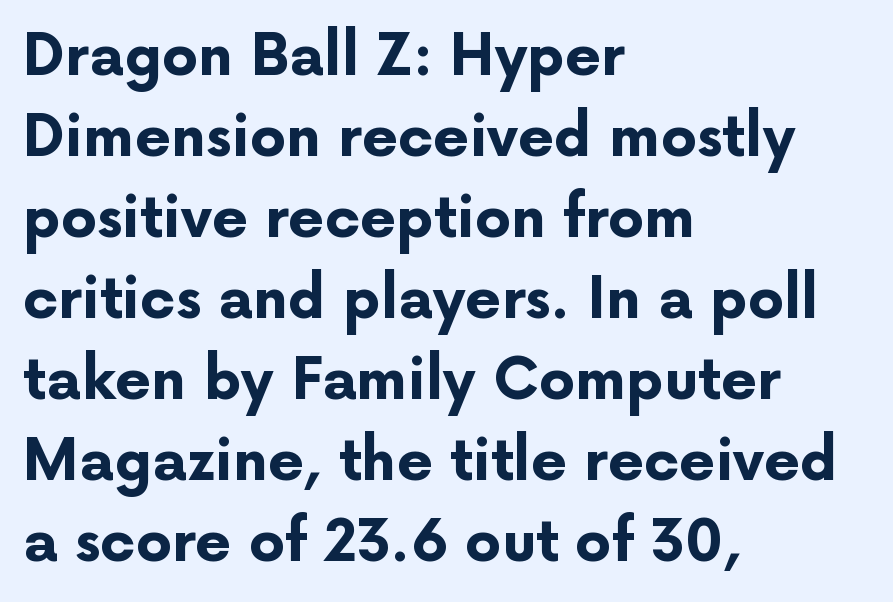
{"serif": "no", "italic": "no", "bold": "yes", "weight": "bold", "width": "normal", "stroke_contrast": "low", "x_height": "medium", "monospaced": "no", "underline": "no", "align": "left", "line_spacing": "normal", "line_spacing_ratio": 1.42, "letter_spacing": "normal", "letter_spacing_em": 0.0, "glyph_px": 57}
